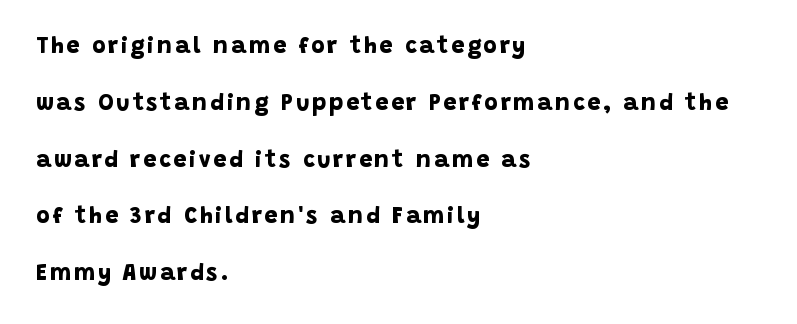
The image shows 23 px bold type; set left-aligned, loose line spacing (2.47x), not underlined.
